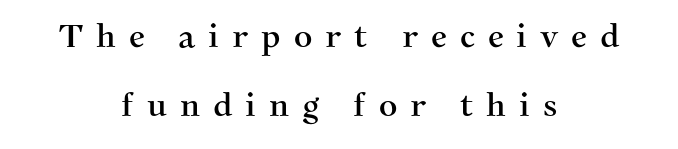
Caption: multi-line text, centered on the measure. Each row of text sits above clean, open space. Horizontal bands of white between lines are thick stripes. These lines are rendered in a variable-pitch font. Serifs: yes, visible at the terminals of the letterforms. Posture: straight, roman, zero tilt.
